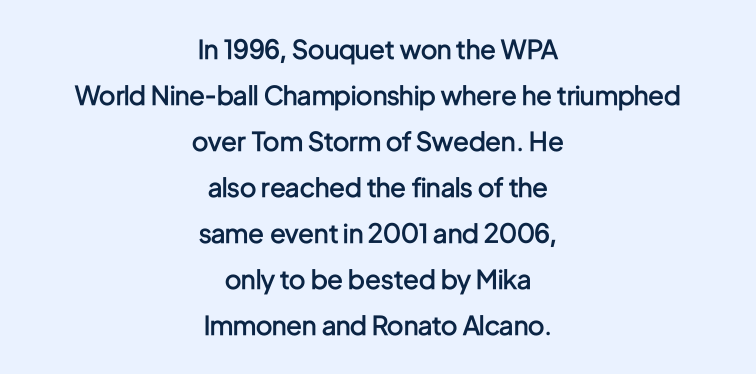
These lines stack symmetrically, like a column narrowing and widening about its center. Beneath every word, the page is bare. Each glyph is drawn with semibold strokes, heavier than normal yet not fully bold. The specimen reads as upright at a glance. Words appear dense and cohesive because spacing is normal.
